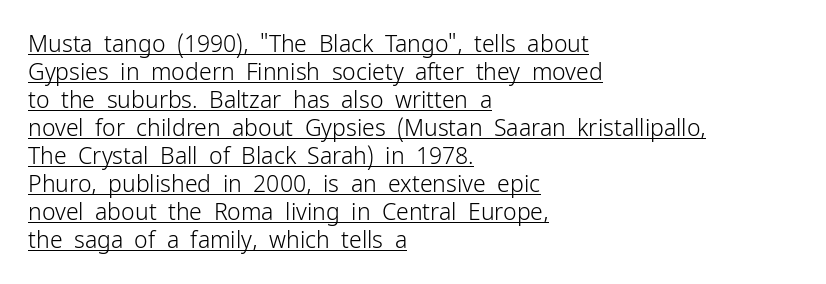
Q: Is the text bold? A: No.
Q: Is the text italic (slanted)? A: No, it is upright.
Q: Is the text underlined? A: Yes.
Q: How is the paragraph aligned? A: Left-aligned.
Q: Is the spacing between letters normal or unusually wide? A: Normal.
